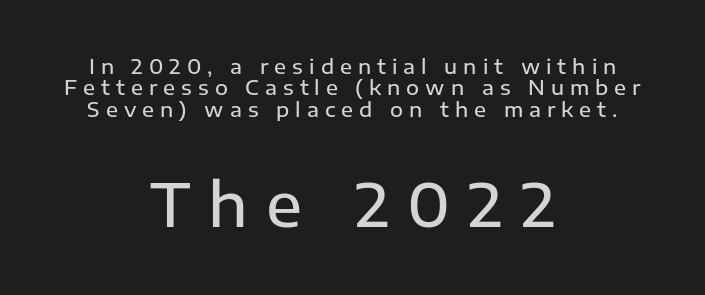
Q: Is the text bold? A: Semi-bold.
Q: Is the text italic (slanted)? A: No, it is upright.
Q: Is the typeface a serif or a sans-serif typeface? A: Sans-serif.
Q: Is the text underlined? A: No.
Q: How is the paragraph aligned? A: Centered.
Q: Is the spacing between letters normal or unusually wide? A: Unusually wide.
Q: Is the spacing between lines tight, normal or loose? A: Tight.
Q: Which block of text is set in a larger size, the first (top) or the second (bottom)? A: The second (bottom) one.
Q: Width (condensed, normal, or wide)? A: Normal.
Q: Stroke contrast? A: Low.
Q: x-height? A: Medium.
Q: Monospaced? A: No.
